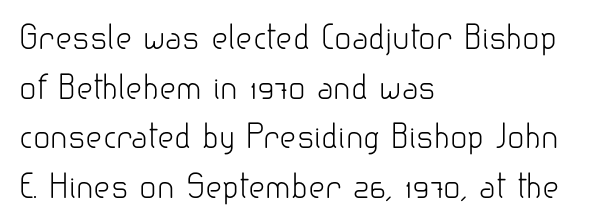
{"serif": "no", "italic": "no", "bold": "no", "weight": "light", "width": "normal", "stroke_contrast": "low", "x_height": "small", "monospaced": "no", "underline": "no", "align": "left", "line_spacing": "normal", "line_spacing_ratio": 1.55, "letter_spacing": "normal", "letter_spacing_em": 0.0, "glyph_px": 32}
